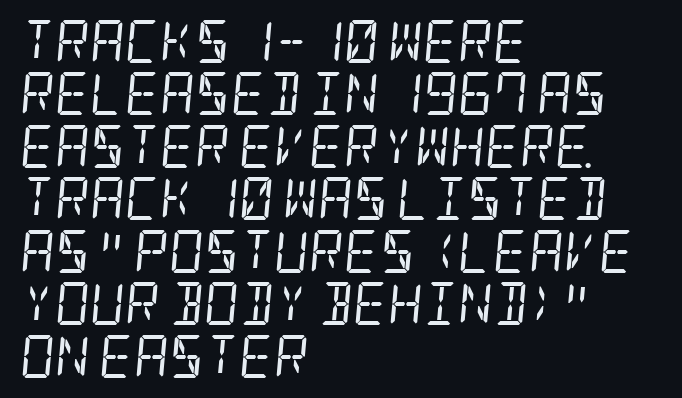
{"serif": "yes", "italic": "yes", "lean": "right", "slant_degrees": 5, "bold": "no", "weight": "regular", "width": "condensed", "stroke_contrast": "low", "x_height": "large", "underline": "no", "align": "left", "line_spacing_ratio": 1.22, "letter_spacing": "normal", "letter_spacing_em": 0.0, "glyph_px": 43}
